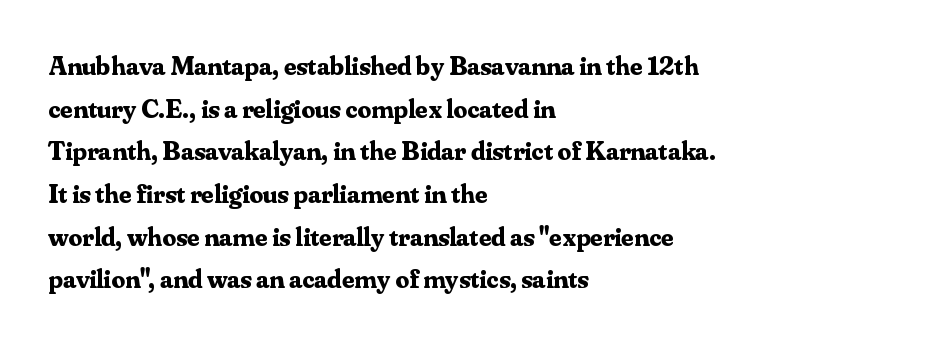
{"italic": "no", "bold": "yes", "underline": "no", "align": "left", "line_spacing": "normal", "line_spacing_ratio": 1.58, "letter_spacing": "normal", "letter_spacing_em": 0.0, "glyph_px": 27}
